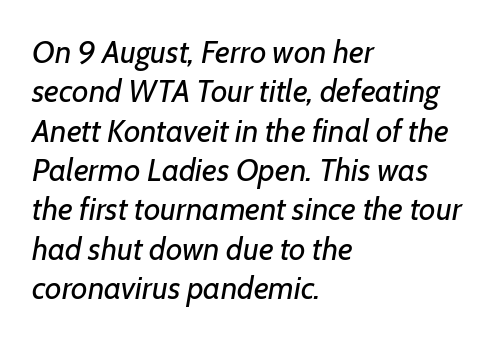
The image shows 32 px regular-weight type, italic (leaning right); set left-aligned, line spacing 1.23x, normal letter spacing, not underlined; low stroke contrast and a medium x-height.
